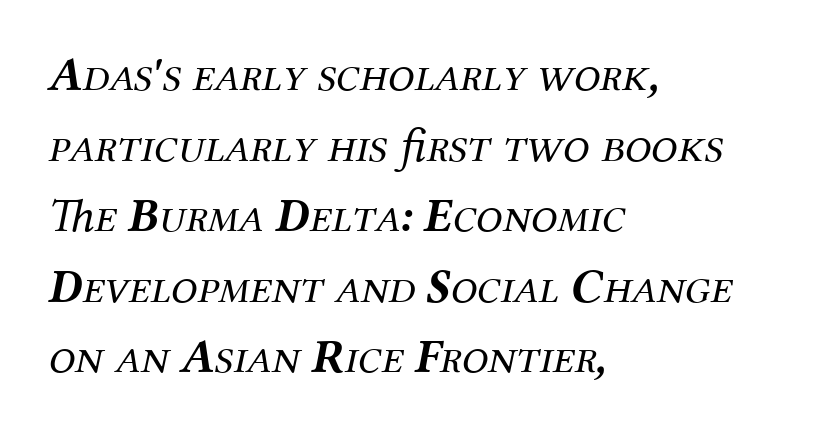
{"serif": "yes", "italic": "yes", "lean": "right", "slant_degrees": 12, "bold": "no", "weight": "regular", "width": "normal", "stroke_contrast": "medium", "x_height": "medium", "monospaced": "no", "underline": "no", "align": "left", "line_spacing": "normal", "line_spacing_ratio": 1.47, "letter_spacing": "normal", "letter_spacing_em": 0.0, "glyph_px": 48}
